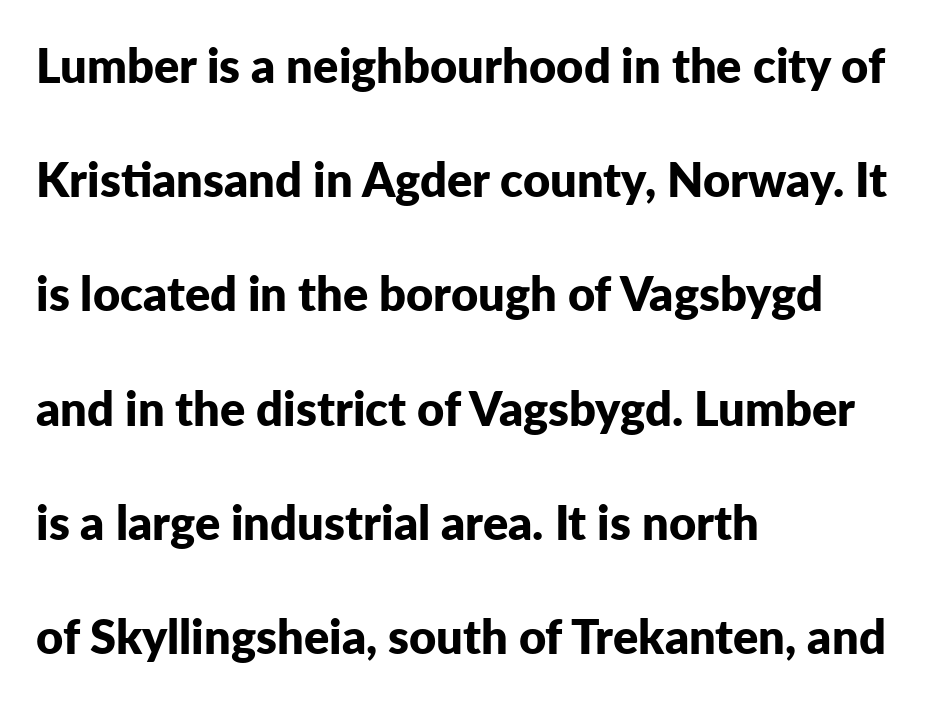
The image shows 47 px bold sans-serif type, upright; set left-aligned, loose line spacing (2.43x), normal letter spacing, not underlined; low stroke contrast and a medium x-height.
